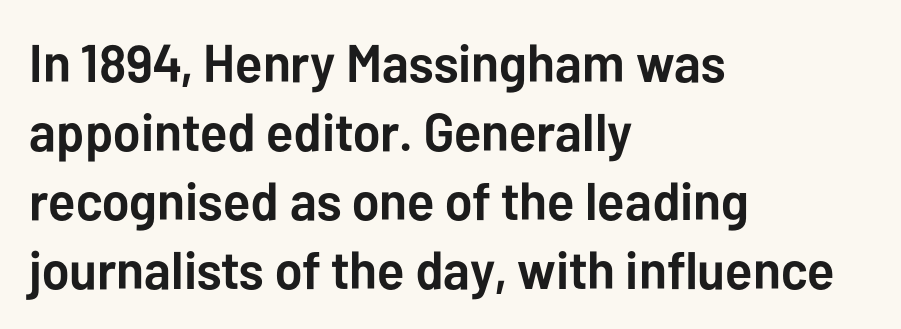
The image shows 53 px semibold sans-serif type, upright; set left-aligned, normal line spacing (1.3x), normal letter spacing, not underlined; low stroke contrast and a medium x-height.
